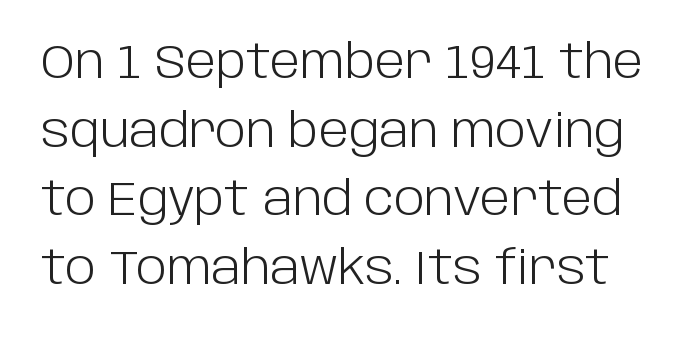
{"serif": "no", "italic": "no", "bold": "no", "weight": "light", "width": "normal", "stroke_contrast": "low", "x_height": "large", "monospaced": "no", "underline": "no", "line_spacing": "normal", "line_spacing_ratio": 1.49, "letter_spacing": "normal", "letter_spacing_em": 0.0, "glyph_px": 46}
